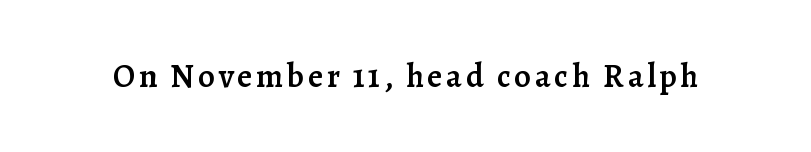
Words float on clear page, feet unadorned. Nope, not italic — everything's standing straight. You could not count columns in this text — the font is proportionally spaced. The type family on display is of the serif kind. These lines carry some extra weight — a demibold, not a full bold.
